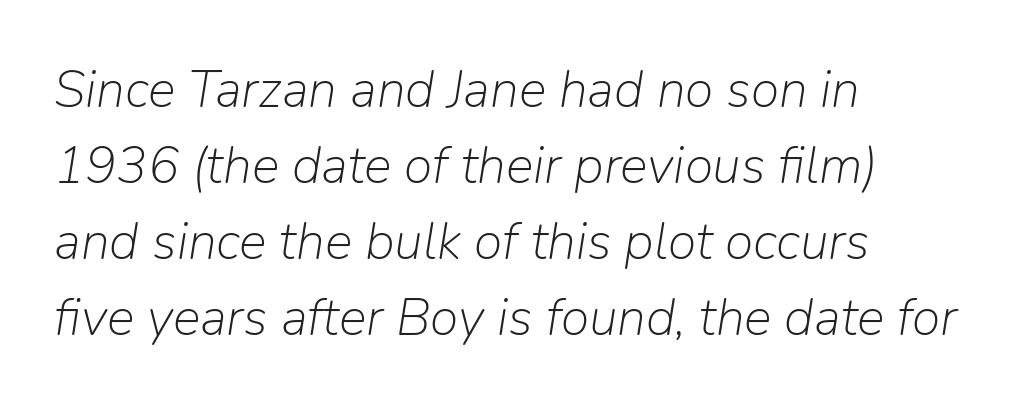
Q: Is the text bold? A: No.
Q: Is the text italic (slanted)? A: Yes, it leans right by about 9 degrees.
Q: Is the text underlined? A: No.
Q: How is the paragraph aligned? A: Left-aligned.
Q: Is the spacing between letters normal or unusually wide? A: Normal.
Q: Is the spacing between lines tight, normal or loose? A: Normal.
Q: Width (condensed, normal, or wide)? A: Normal.
Q: Stroke contrast? A: Low.
Q: x-height? A: Medium.
Q: Monospaced? A: No.
